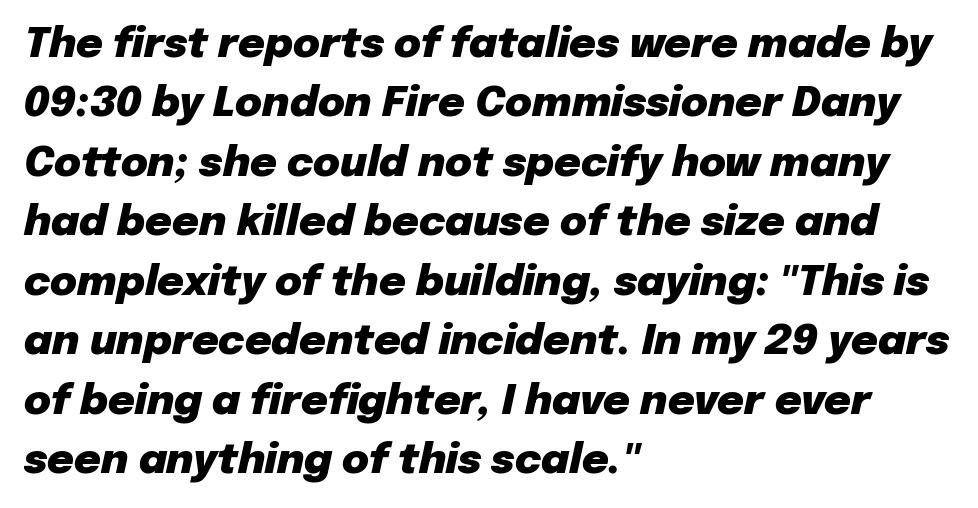
The image shows 41 px heavy type, italic (leaning right); set left-aligned, normal line spacing (1.45x), normal letter spacing, not underlined; low stroke contrast and a medium x-height.
